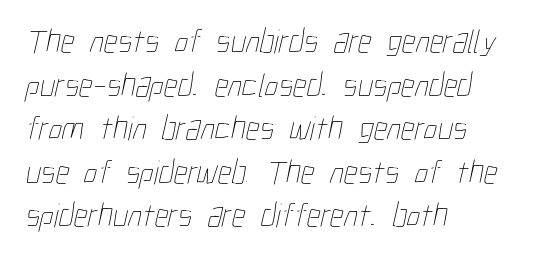
Compared with a centered layout, this one pins lines to the left instead. Weight class: somewhere from thin through regular. The baseline area is clear. Leading matches the norm, producing a regular column. Between one letter and the next there's only the usual sliver of space.
